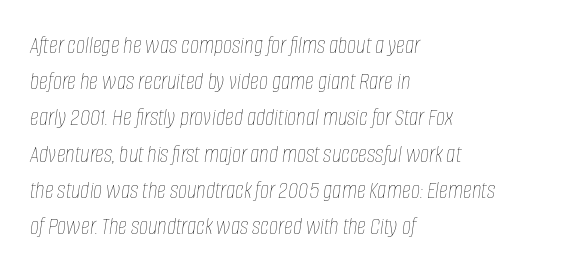
This is oblique type, the kind used for emphasis or titles. Tracking here is standard; glyphs follow each other at the usual distance. Compared with a typical body face, this is equally light or lighter still. The lines are quadded left.
